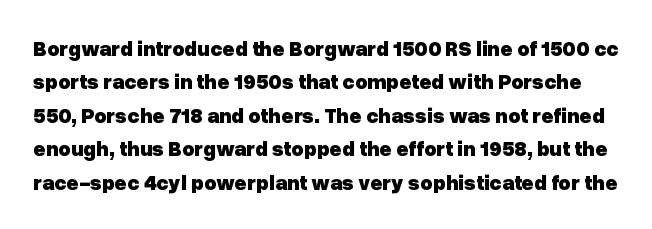
Q: Is the text bold? A: Yes.
Q: Is the text italic (slanted)? A: No, it is upright.
Q: Is the text underlined? A: No.
Q: Is the spacing between letters normal or unusually wide? A: Normal.
Q: Is the spacing between lines tight, normal or loose? A: Normal.
